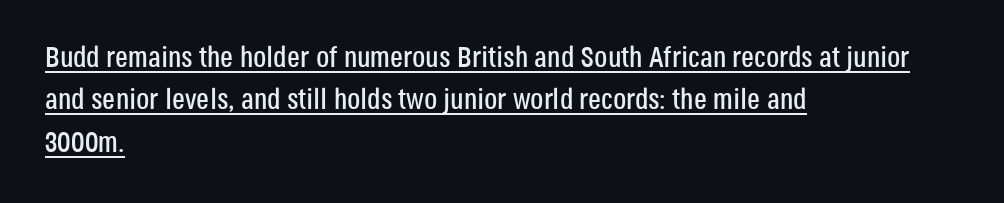
Looks like regular typesetting: each glyph gets only the width it needs. Does the copy run flush right? No — it runs flush left. The passage shown is typeset with a sans-serif family. The tracking reads as untouched default to a designer's eye. Underlined type. How would I describe the line gaps? Plain and ordinary.
